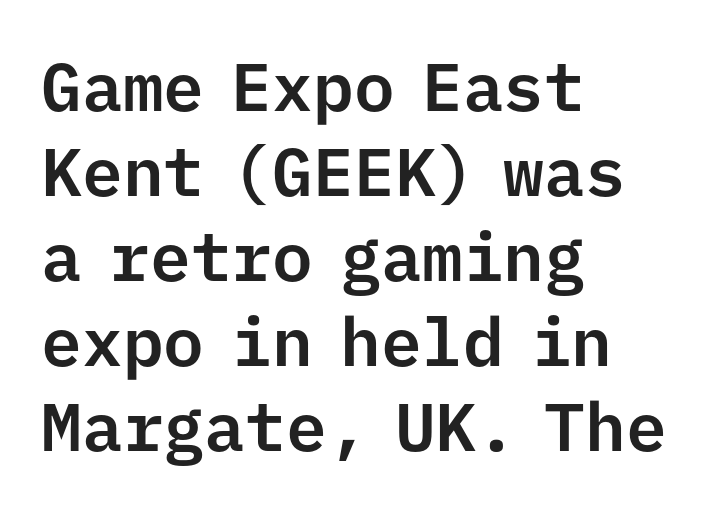
Q: Is the text italic (slanted)? A: No, it is upright.
Q: Is the typeface a serif or a sans-serif typeface? A: Sans-serif.
Q: Is the text underlined? A: No.
Q: How is the paragraph aligned? A: Left-aligned.
Q: Is the spacing between letters normal or unusually wide? A: Normal.
Q: Is the spacing between lines tight, normal or loose? A: Normal.
Q: Width (condensed, normal, or wide)? A: Normal.
Q: Stroke contrast? A: Low.
Q: x-height? A: Medium.
Q: Monospaced? A: Yes.
